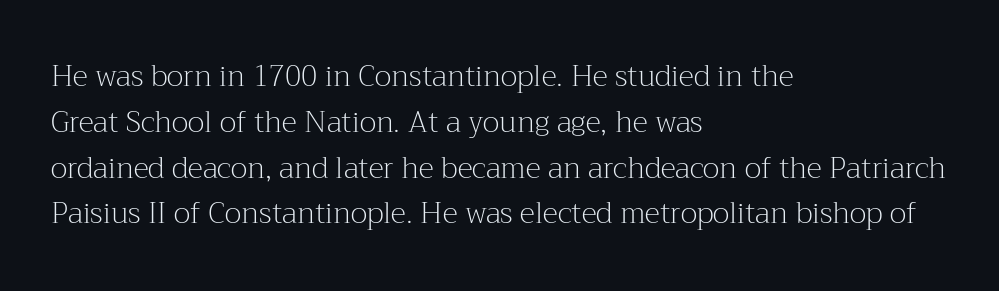
Is the type heavy? It reads as light-to-regular instead. Each new line begins a customary step beneath the previous one. Serif or sans? Serif — the stroke terminals have little feet. Teacher's note: observe the even left margin — that is flush-left alignment.
